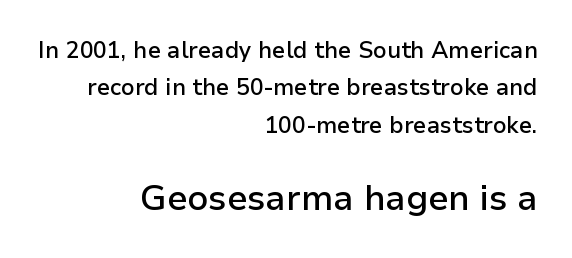
The image shows 35 px semibold sans-serif type, upright; set right-aligned, normal line spacing (1.63x), normal letter spacing, not underlined; the second (bottom) block is 1.52x larger; low stroke contrast and a medium x-height.
